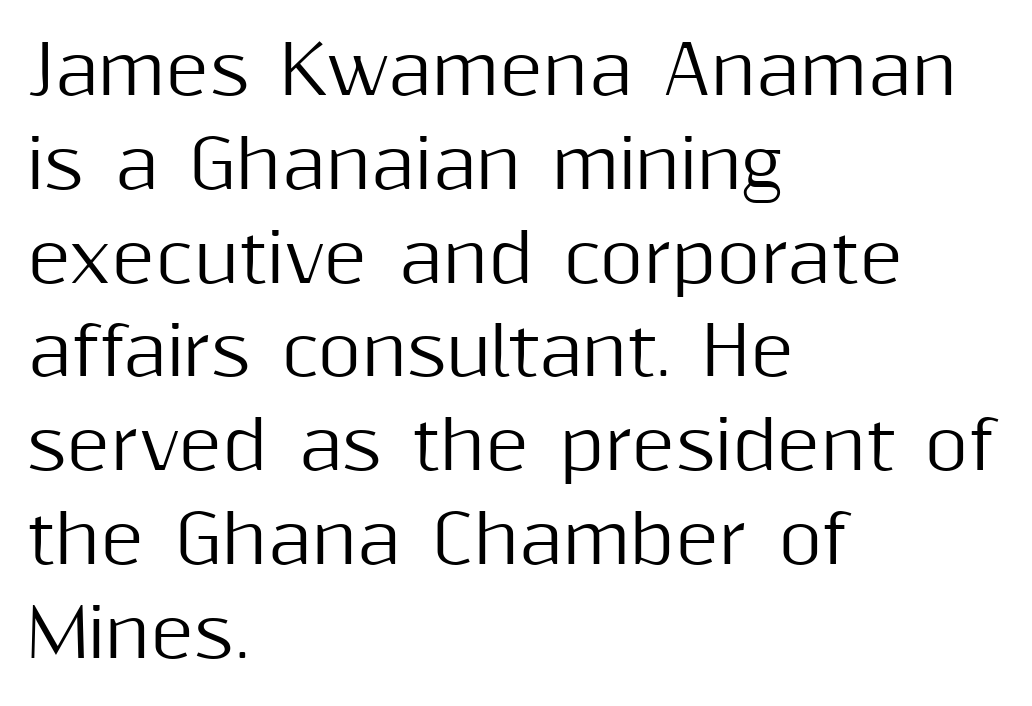
Each row of text sits above clean, open space. These lines are rendered in a variable-pitch font. Which margin do the lines hug? The left one — the right edge is uneven. Regarding leading, the lines here are spaced in the standard way.
